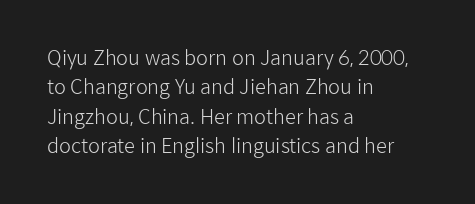
Q: Is the text bold? A: No.
Q: Is the text italic (slanted)? A: No, it is upright.
Q: Is the text underlined? A: No.
Q: How is the paragraph aligned? A: Left-aligned.
Q: Is the spacing between letters normal or unusually wide? A: Normal.
Q: Is the spacing between lines tight, normal or loose? A: Normal.
